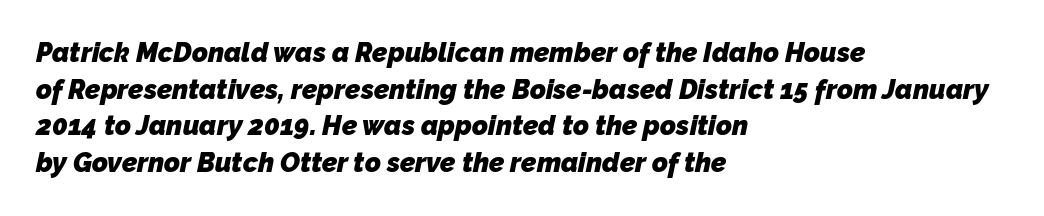
Q: Is the text bold? A: Yes.
Q: Is the text underlined? A: No.
Q: How is the paragraph aligned? A: Left-aligned.
Q: Is the spacing between letters normal or unusually wide? A: Normal.
Q: Is the spacing between lines tight, normal or loose? A: Normal.
